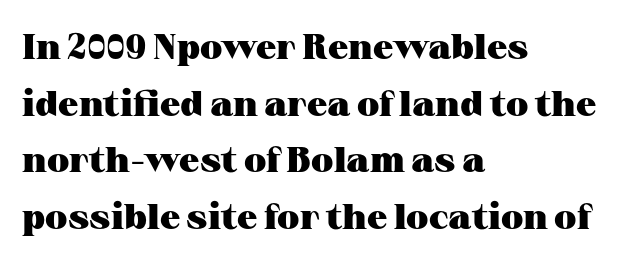
The axis of the letterforms is exactly vertical. Check under the words: just untouched page. Thick stems and heavy bowls — unmistakably bold. The space between consecutive lines is moderate. Classification — serif. Think of a printed novel: that variable character pitch is what you see here.
